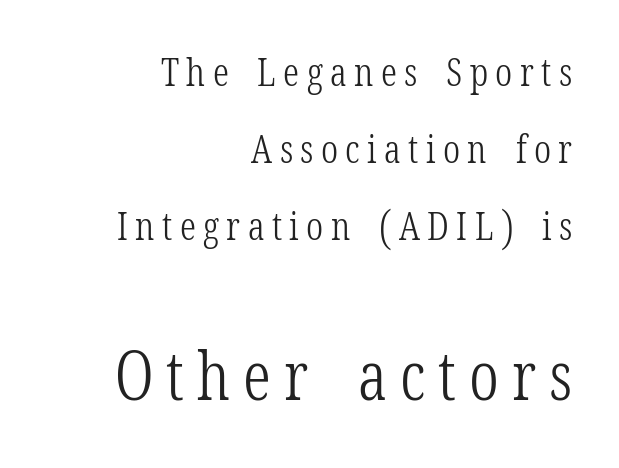
Q: Is the text bold? A: No.
Q: Is the text italic (slanted)? A: No, it is upright.
Q: Is the typeface a serif or a sans-serif typeface? A: Serif.
Q: Is the text underlined? A: No.
Q: How is the paragraph aligned? A: Right-aligned.
Q: Is the spacing between lines tight, normal or loose? A: Loose.
Q: Which block of text is set in a larger size, the first (top) or the second (bottom)? A: The second (bottom) one.
Q: Width (condensed, normal, or wide)? A: Condensed.
Q: Stroke contrast? A: Low.
Q: x-height? A: Medium.
Q: Monospaced? A: No.
